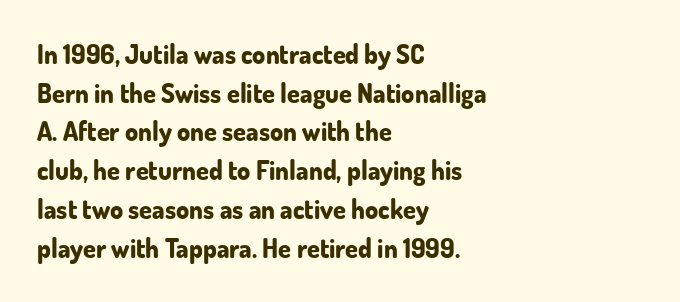
Leading: standard. Glyph-to-glyph distance matches everyday printed text. The face used here has the dense, thick strokes of a bold. These lines stack with their left ends in a neat column.
